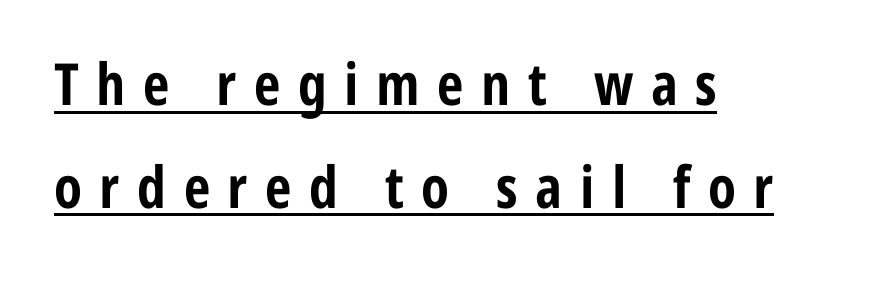
The image shows 58 px bold, condensed sans-serif type, upright; set left-aligned, line spacing 1.77x, unusually wide letter spacing (+0.3 em), underlined; low stroke contrast and a medium x-height.
